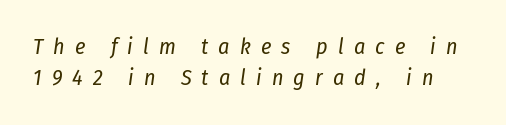
{"italic": "yes", "lean": "right", "slant_degrees": 8, "bold": "no", "underline": "no", "line_spacing": "normal", "line_spacing_ratio": 1.42, "letter_spacing": "wide", "letter_spacing_em": 0.46, "glyph_px": 22}
